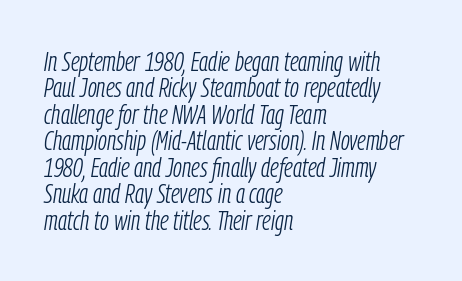
The image shows 27 px text type, italic (leaning right); set left-aligned, tight line spacing (0.98x), normal letter spacing, not underlined.
